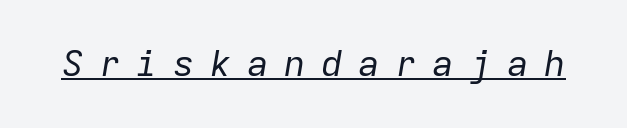
No heavy texture on the line: the type isn't bold. Here the designer chose a console-style face with uniform glyph widths. Observe the lean: these are italic letterforms. Inter-character spacing is expanded well beyond the font's built-in metrics. You can see a thin bar hugging the bottom of the glyphs.
